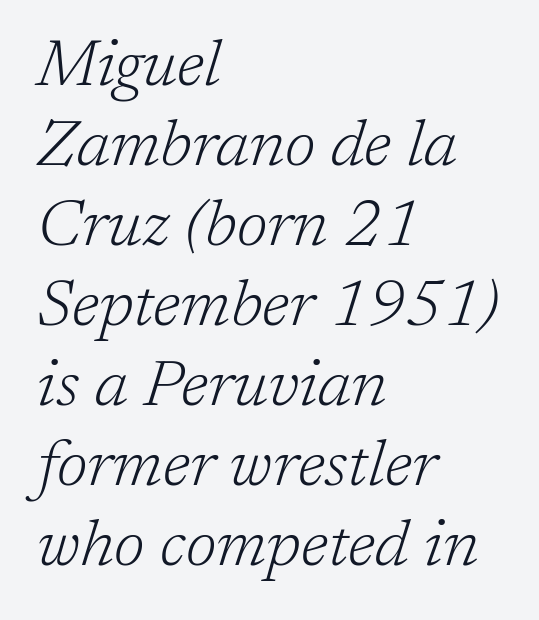
Q: Is the text bold? A: No.
Q: Is the text italic (slanted)? A: Yes, it leans right by about 17 degrees.
Q: Is the typeface a serif or a sans-serif typeface? A: Serif.
Q: Is the text underlined? A: No.
Q: How is the paragraph aligned? A: Left-aligned.
Q: Is the spacing between letters normal or unusually wide? A: Normal.
Q: Width (condensed, normal, or wide)? A: Normal.
Q: Stroke contrast? A: Low.
Q: x-height? A: Medium.
Q: Monospaced? A: No.
